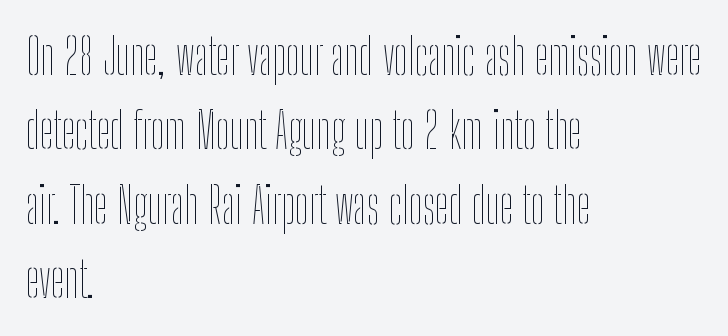
The baseline area is clear. Teacher's note: observe the even left margin — that is flush-left alignment. The type sits square on the baseline with zero lean. The line-height multiplier appears to be the usual default. Ink coverage per letter is moderate at most. Think of a printed novel: that variable character pitch is what you see here.
